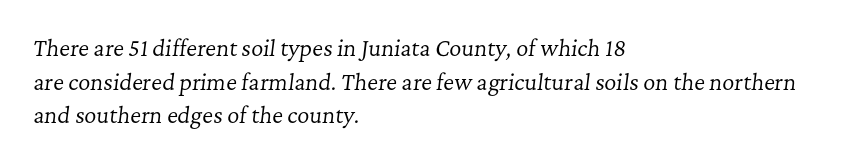
Does the copy run flush right? No — it runs flush left. In terms of letterspacing, this is plain default setting. Plain, unruled lines of type. This is not heavy type; no bold has been used. Leading: standard. Notice how the stems are inclined rather than vertical — that's the hallmark of italics.
